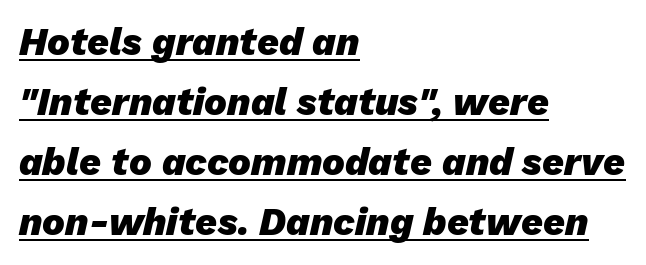
The image shows 38 px heavy type, italic (leaning right); set left-aligned, normal line spacing (1.58x), normal letter spacing, underlined; low stroke contrast and a medium x-height.
